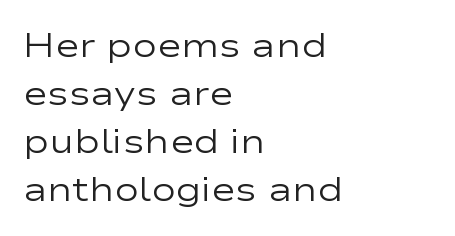
The image shows 33 px regular-weight, wide sans-serif type, upright; set left-aligned, normal line spacing (1.45x), normal letter spacing, not underlined; low stroke contrast and a medium x-height.
